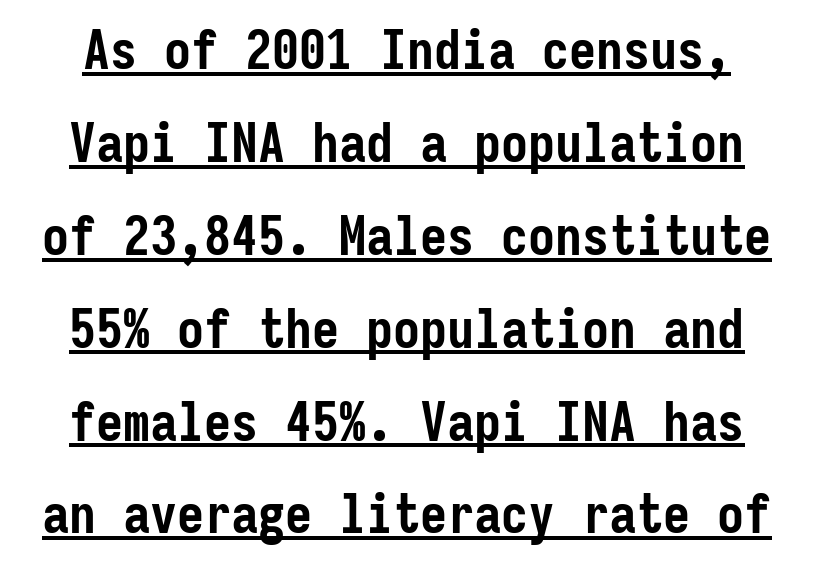
{"serif": "no", "italic": "no", "bold": "yes", "weight": "semibold", "width": "condensed", "stroke_contrast": "low", "x_height": "medium", "monospaced": "yes", "underline": "yes", "line_spacing_ratio": 1.72, "letter_spacing": "normal", "letter_spacing_em": 0.0, "glyph_px": 54}
